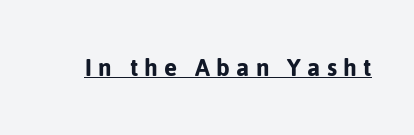
Has an underline been added? It has. A typesetter would label this face a sans. Unlike italic type, these characters show no tilt at all. Compared with typical body copy, the letter spacing here is much looser. Here the designer chose a conventional face with non-uniform glyph widths.
